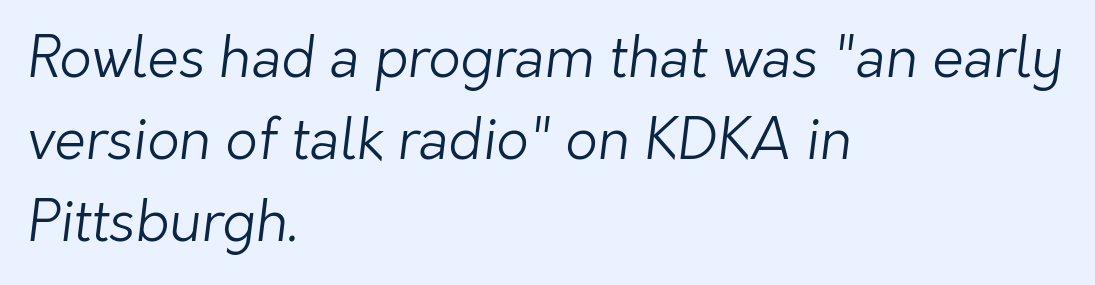
These lines sit exactly where default settings would place them. The tracking reads as untouched default to a designer's eye. Is the type heavy? It reads as light-to-regular instead. Proportional: the letters do not fall into vertical columns. Letterform terminals end flat and unadorned throughout the passage.
